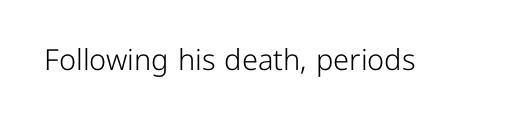
Type without underlining. Are there feet on the stems? There aren't — it's a sans. Spacing verdict: proportional, widths tailored to each character. The letterforms sit shoulder to shoulder at normal distance. The specimen reads as upright at a glance. The strokes carry an ordinary text weight at most.
